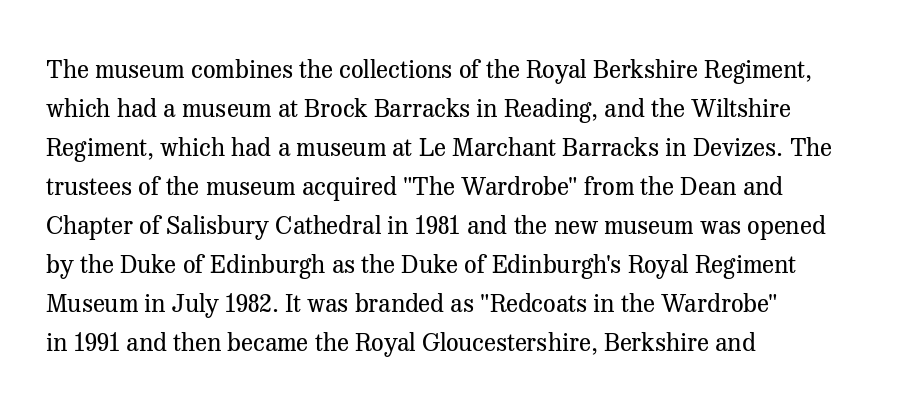
Q: Is the text bold? A: No.
Q: Is the text italic (slanted)? A: No, it is upright.
Q: Is the text underlined? A: No.
Q: How is the paragraph aligned? A: Left-aligned.
Q: Is the spacing between letters normal or unusually wide? A: Normal.
Q: Is the spacing between lines tight, normal or loose? A: Normal.
